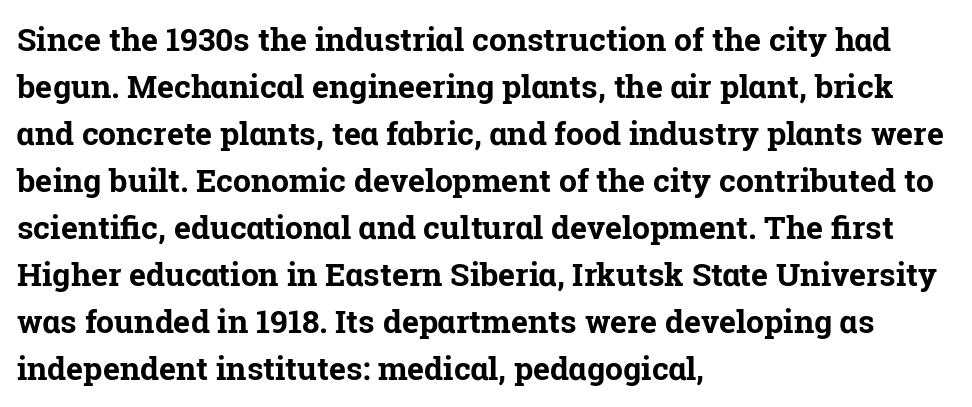
The characters display serif detailing at their extremities. Reading down the block, your eye returns to a fixed left position each line. Horizontal bands of white between lines are of average thickness. Honestly, the letter spacing is just normal — you wouldn't notice it. Rule under the text: the space is simply empty. Spacing verdict: proportional, widths tailored to each character.
